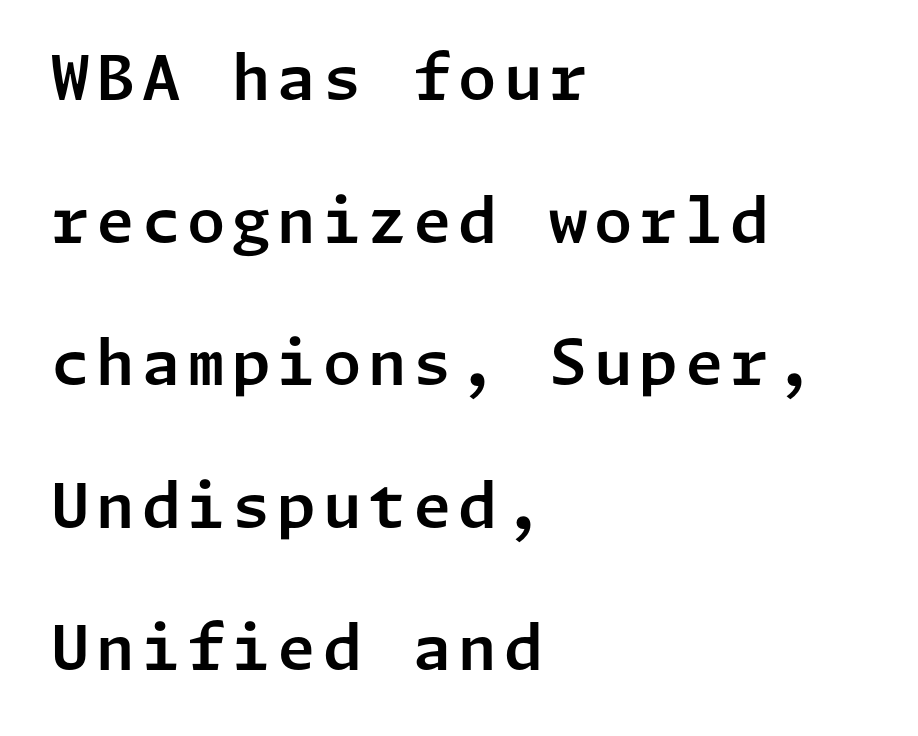
The image shows 62 px sans-serif type, upright; set left-aligned, loose line spacing (2.3x), not underlined; low stroke contrast and a medium x-height.
